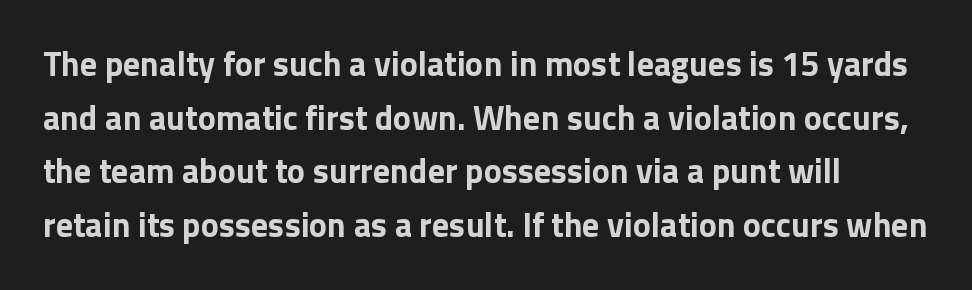
Proportional: the letters do not fall into vertical columns. Students, note that the glyphs here touch the page at normal intervals. The face used here is a sans, in the tradition of grotesques and geometrics. Strong, thick strokes mark this as bold type.
